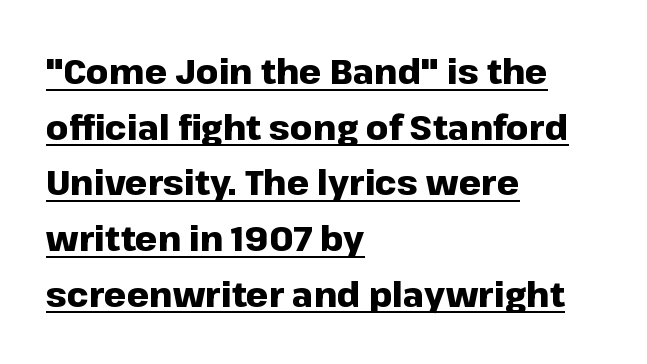
{"serif": "no", "italic": "no", "bold": "yes", "weight": "heavy", "width": "normal", "stroke_contrast": "low", "x_height": "medium", "monospaced": "no", "underline": "yes", "align": "left", "line_spacing": "normal", "line_spacing_ratio": 1.59, "letter_spacing": "normal", "letter_spacing_em": 0.0, "glyph_px": 35}
